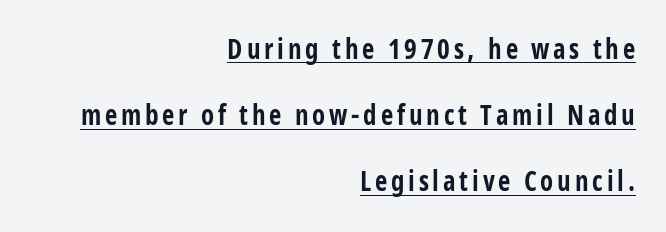
The image shows 27 px bold type, upright; set right-aligned, loose line spacing (2.45x), underlined.
